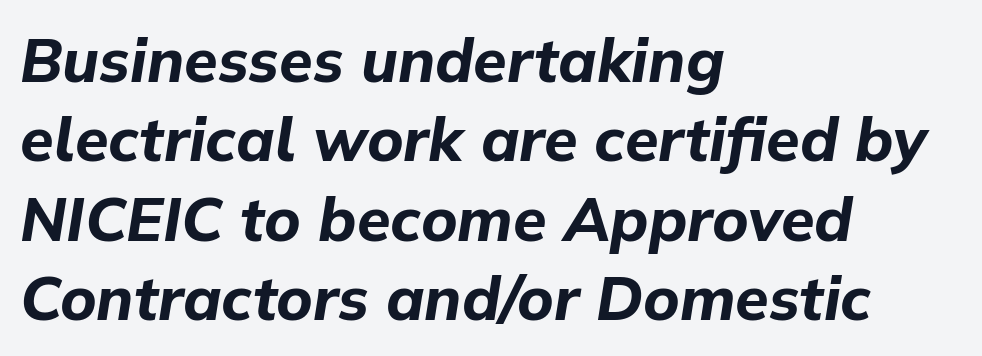
Q: Is the text bold? A: Yes.
Q: Is the text italic (slanted)? A: Yes, it leans right by about 9 degrees.
Q: Is the text underlined? A: No.
Q: How is the paragraph aligned? A: Left-aligned.
Q: Is the spacing between letters normal or unusually wide? A: Normal.
Q: Is the spacing between lines tight, normal or loose? A: Normal.
Q: Width (condensed, normal, or wide)? A: Normal.
Q: Stroke contrast? A: Low.
Q: x-height? A: Medium.
Q: Monospaced? A: No.
